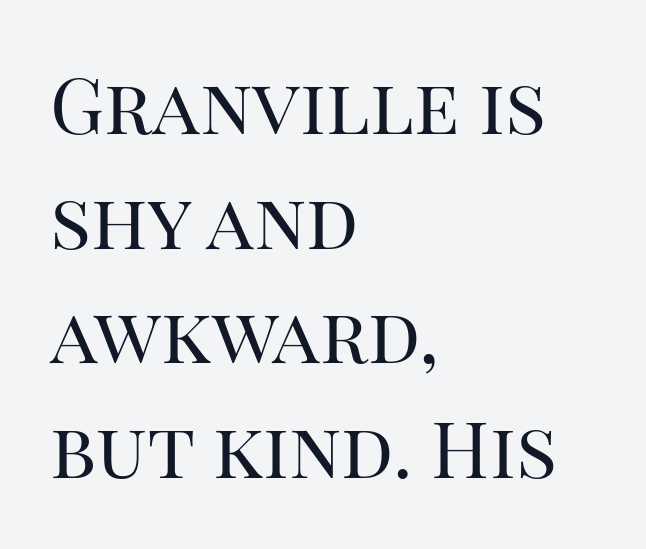
The image shows 77 px regular-weight serif type, upright; set left-aligned, normal line spacing (1.49x), normal letter spacing, not underlined; high stroke contrast and a large x-height.
